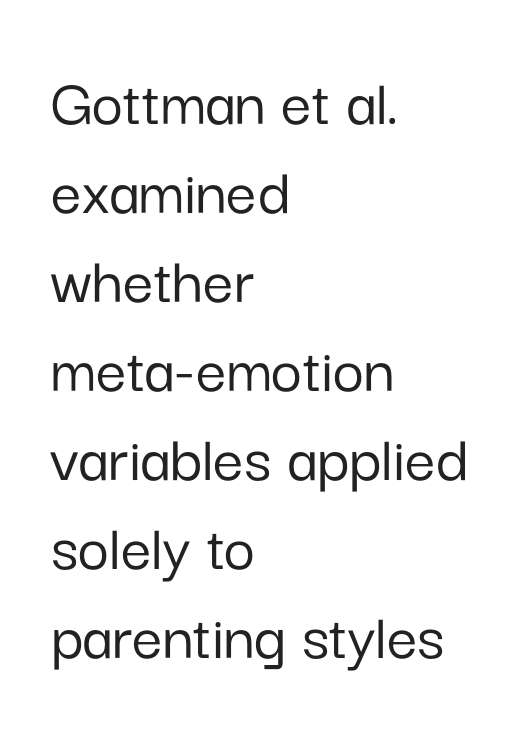
Teacher's note: observe the even left margin — that is flush-left alignment. The area under the type is left untouched. Does extra space separate the letters? No, they use regular spacing. The letters advance in unequal steps, a hallmark of proportional type.
